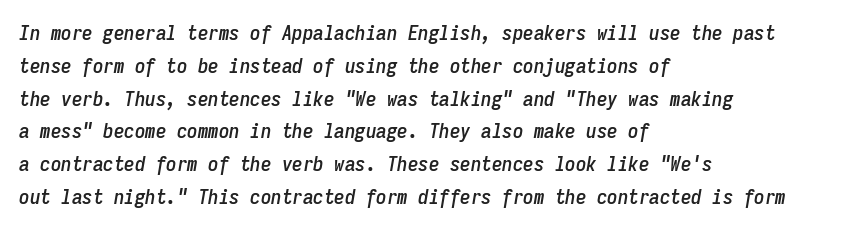
Q: Is the text italic (slanted)? A: Yes, it leans right by about 9 degrees.
Q: Is the text underlined? A: No.
Q: How is the paragraph aligned? A: Left-aligned.
Q: Is the spacing between letters normal or unusually wide? A: Normal.
Q: Is the spacing between lines tight, normal or loose? A: Normal.
